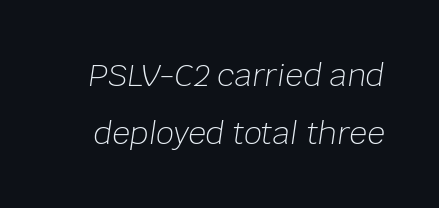
Q: Is the text bold? A: No.
Q: Is the text italic (slanted)? A: Yes, it leans right by about 8 degrees.
Q: Is the text underlined? A: No.
Q: Is the spacing between letters normal or unusually wide? A: Normal.
Q: Width (condensed, normal, or wide)? A: Normal.
Q: Stroke contrast? A: Low.
Q: x-height? A: Large.
Q: Monospaced? A: No.
